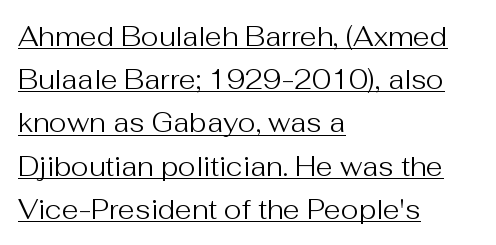
{"italic": "no", "bold": "no", "underline": "yes", "align": "left", "line_spacing": "normal", "line_spacing_ratio": 1.6, "letter_spacing": "normal", "letter_spacing_em": 0.0, "glyph_px": 27}
